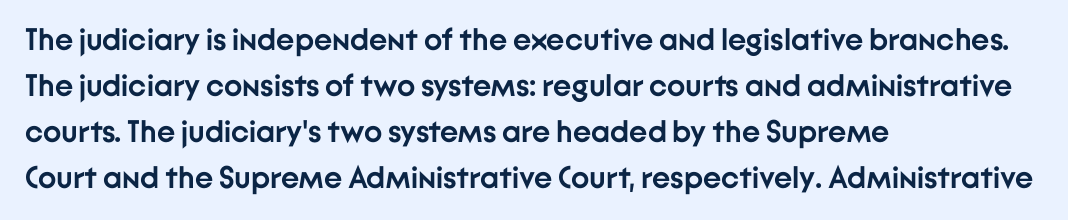
The image shows 31 px semibold sans-serif type, upright; set left-aligned, normal line spacing (1.48x), normal letter spacing, not underlined; low stroke contrast and a medium x-height.
